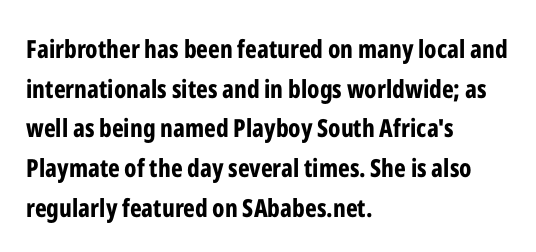
The image shows 25 px bold type, upright; set left-aligned, normal line spacing (1.59x), normal letter spacing, not underlined.
